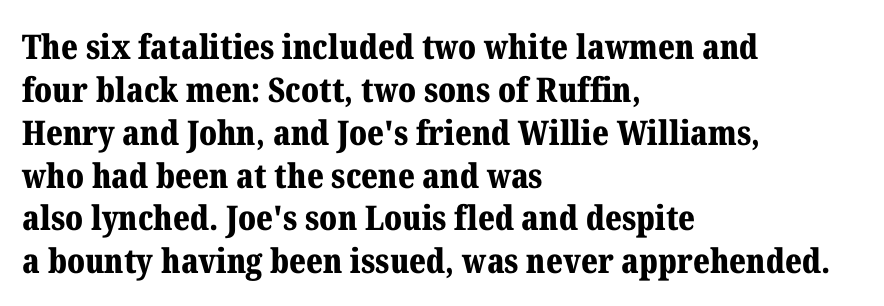
Check under the words: just untouched page. The lettering stays uniformly vertical, giving the passage a roman look. Each new line begins a customary step beneath the previous one. A serif font was chosen for this passage. Left-aligned paragraph, ragged on the right. Each glyph is drawn with heavy, bold strokes.
